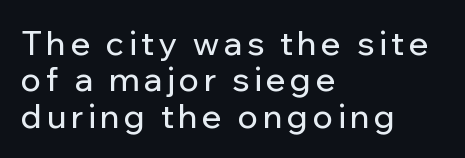
Q: Is the text italic (slanted)? A: No, it is upright.
Q: Is the typeface a serif or a sans-serif typeface? A: Sans-serif.
Q: Is the text underlined? A: No.
Q: How is the paragraph aligned? A: Left-aligned.
Q: Is the spacing between lines tight, normal or loose? A: Tight.
Q: Width (condensed, normal, or wide)? A: Normal.
Q: Stroke contrast? A: Low.
Q: x-height? A: Medium.
Q: Monospaced? A: No.
